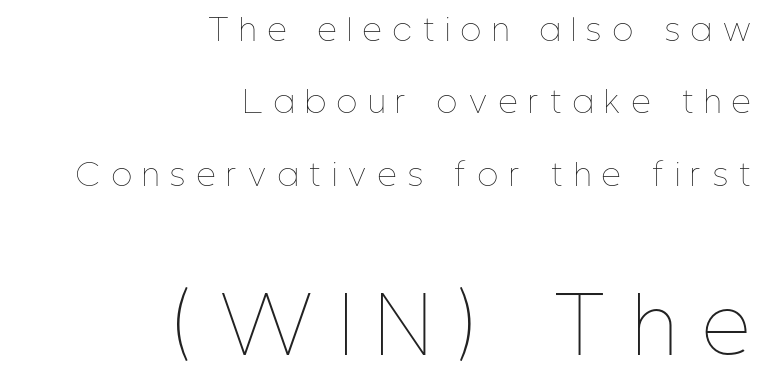
Q: Is the text bold? A: No.
Q: Is the text italic (slanted)? A: No, it is upright.
Q: Is the text underlined? A: No.
Q: How is the paragraph aligned? A: Right-aligned.
Q: Is the spacing between letters normal or unusually wide? A: Unusually wide.
Q: Is the spacing between lines tight, normal or loose? A: Loose.
Q: Which block of text is set in a larger size, the first (top) or the second (bottom)? A: The second (bottom) one.
Q: Width (condensed, normal, or wide)? A: Condensed.
Q: Stroke contrast? A: Low.
Q: x-height? A: Medium.
Q: Monospaced? A: No.
